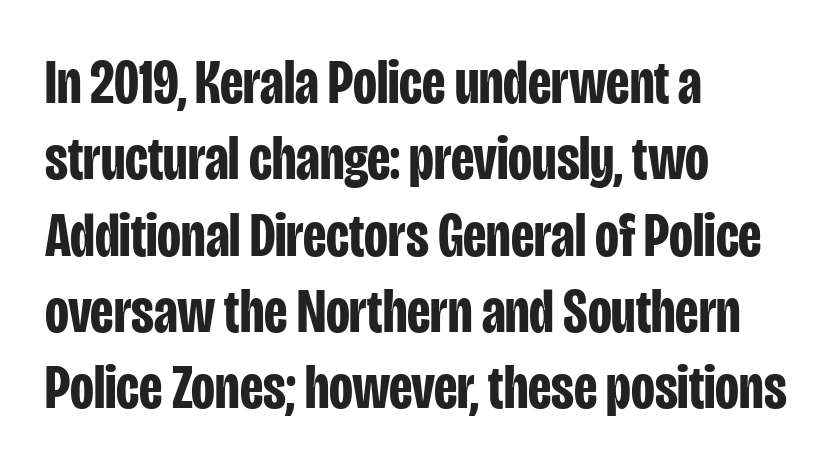
The image shows 62 px bold, condensed sans-serif type, upright; set left-aligned, line spacing 1.23x, normal letter spacing, not underlined; low stroke contrast and a large x-height.
